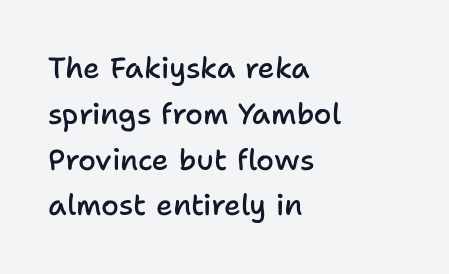
The image shows 29 px semibold sans-serif type, upright; set left-aligned, normal line spacing (1.58x), normal letter spacing, not underlined; low stroke contrast and a medium x-height.
